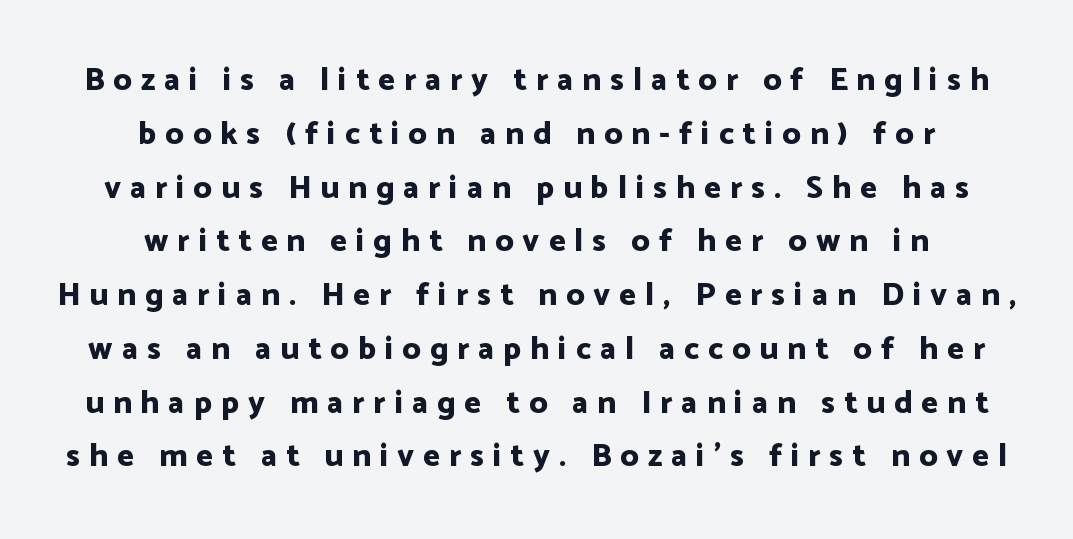
{"serif": "no", "italic": "no", "bold": "yes", "weight": "bold", "width": "normal", "stroke_contrast": "low", "x_height": "medium", "monospaced": "no", "underline": "no", "align": "center", "line_spacing": "normal", "line_spacing_ratio": 1.68, "letter_spacing": "wide", "letter_spacing_em": 0.28, "glyph_px": 32}
